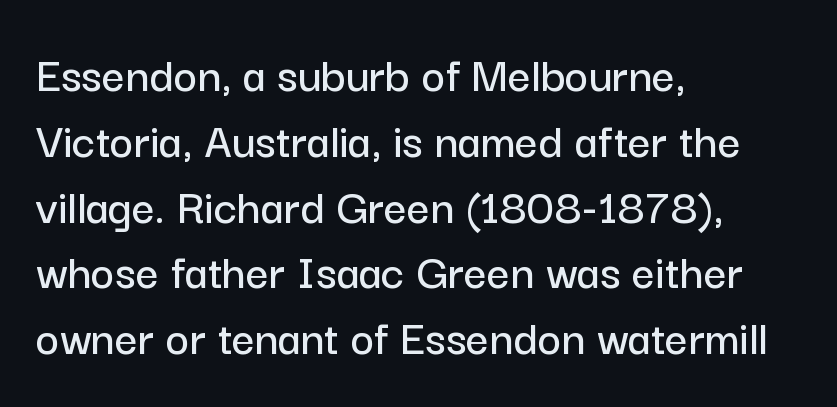
Q: Is the text italic (slanted)? A: No, it is upright.
Q: Is the typeface a serif or a sans-serif typeface? A: Sans-serif.
Q: Is the text underlined? A: No.
Q: How is the paragraph aligned? A: Left-aligned.
Q: Is the spacing between letters normal or unusually wide? A: Normal.
Q: Is the spacing between lines tight, normal or loose? A: Normal.
Q: Width (condensed, normal, or wide)? A: Normal.
Q: Stroke contrast? A: Low.
Q: x-height? A: Medium.
Q: Monospaced? A: No.
